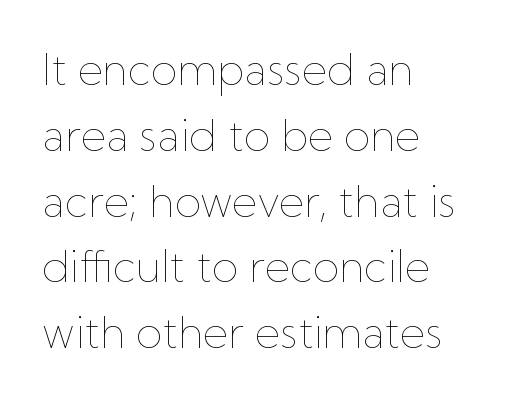
Q: Is the text bold? A: No.
Q: Is the text italic (slanted)? A: No, it is upright.
Q: Is the text underlined? A: No.
Q: How is the paragraph aligned? A: Left-aligned.
Q: Is the spacing between letters normal or unusually wide? A: Normal.
Q: Is the spacing between lines tight, normal or loose? A: Normal.
Q: Width (condensed, normal, or wide)? A: Normal.
Q: Stroke contrast? A: Low.
Q: x-height? A: Medium.
Q: Monospaced? A: No.
